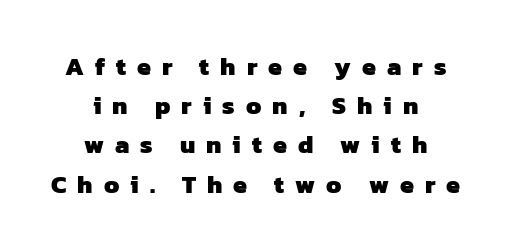
The image shows 25 px bold type; set centered, normal line spacing (1.57x), unusually wide letter spacing (+0.44 em), not underlined.
